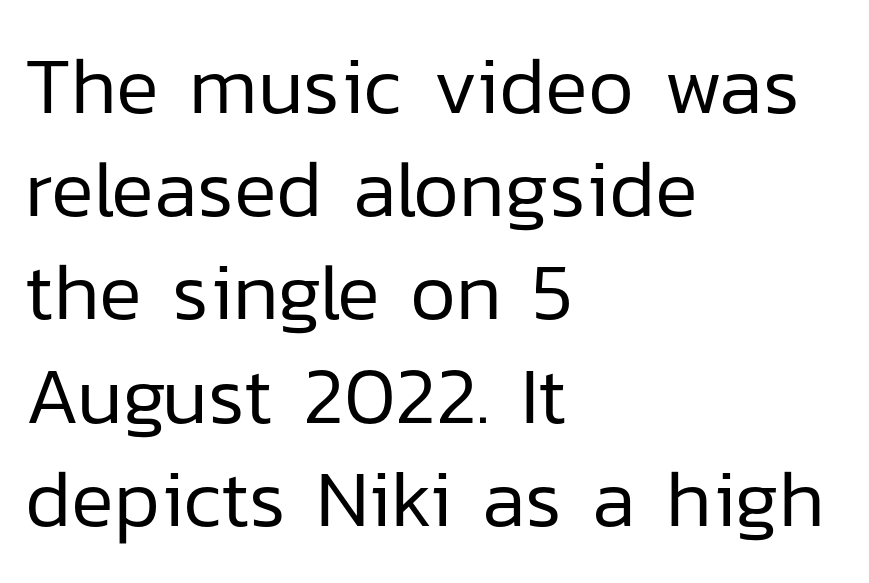
Examine the stroke ends and you'll find no serifs. In terms of posture, this sample is upright. Check the space under the baseline: it is left empty. Line beginnings align vertically; line endings do not. The typeface has the unassuming heft of standard copy or less.
